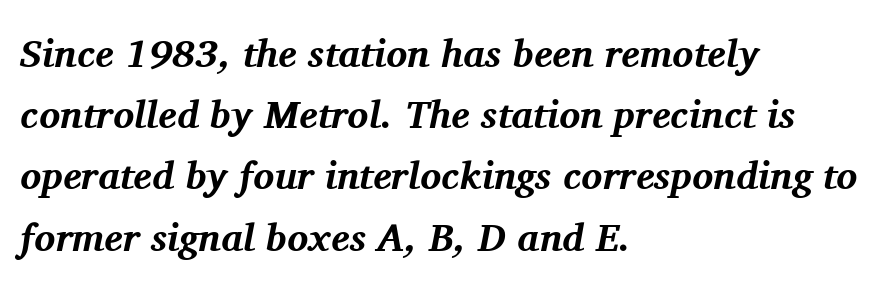
Q: Is the text bold? A: Yes.
Q: Is the text italic (slanted)? A: Yes, it leans right by about 11 degrees.
Q: Is the typeface a serif or a sans-serif typeface? A: Serif.
Q: Is the text underlined? A: No.
Q: How is the paragraph aligned? A: Left-aligned.
Q: Is the spacing between letters normal or unusually wide? A: Normal.
Q: Is the spacing between lines tight, normal or loose? A: Normal.
Q: Width (condensed, normal, or wide)? A: Normal.
Q: Stroke contrast? A: Medium.
Q: x-height? A: Medium.
Q: Monospaced? A: No.
